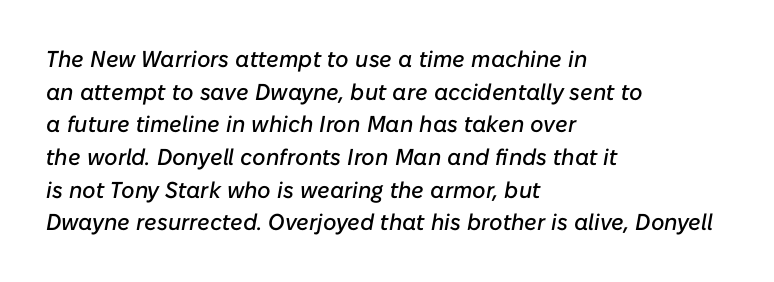
Does the copy run flush right? No — it runs flush left. Beneath every word, the page is bare. Regarding leading, the lines here are spaced in the standard way. Nothing unusual about the tracking: characters are spaced as the font intends. You can tell it's italic because the verticals aren't actually vertical.
